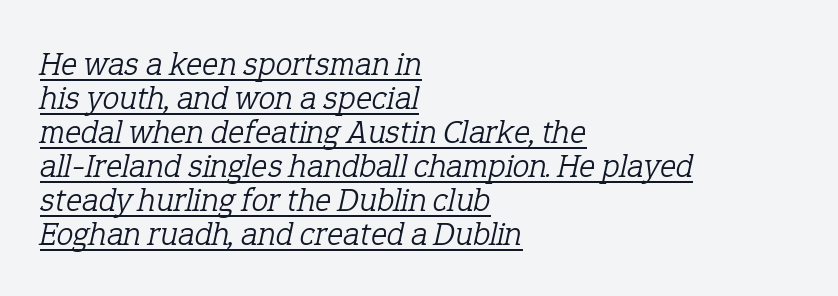
Left-aligned paragraph, ragged on the right. Typographically, this falls in the serif category. Emphasis-style slanted type is in use. Caption: face not bold, strokes unweighted. Regarding leading, the lines here are crowded together.
